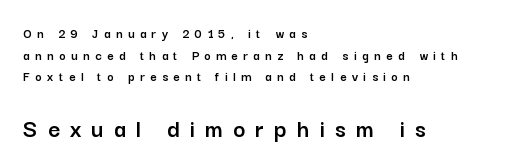
Q: Is the text italic (slanted)? A: No, it is upright.
Q: Is the text underlined? A: No.
Q: How is the paragraph aligned? A: Left-aligned.
Q: Is the spacing between letters normal or unusually wide? A: Unusually wide.
Q: Is the spacing between lines tight, normal or loose? A: Normal.
Q: Which block of text is set in a larger size, the first (top) or the second (bottom)? A: The second (bottom) one.
